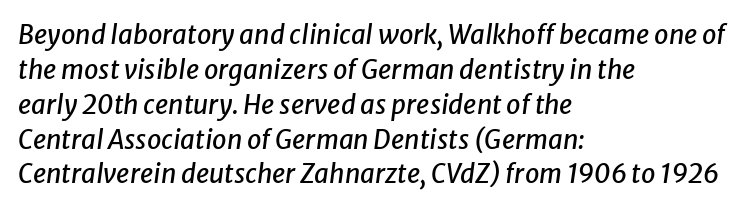
{"italic": "yes", "lean": "right", "slant_degrees": 8, "underline": "no", "align": "left", "line_spacing": "normal", "line_spacing_ratio": 1.34, "letter_spacing": "normal", "letter_spacing_em": 0.0, "glyph_px": 26}
